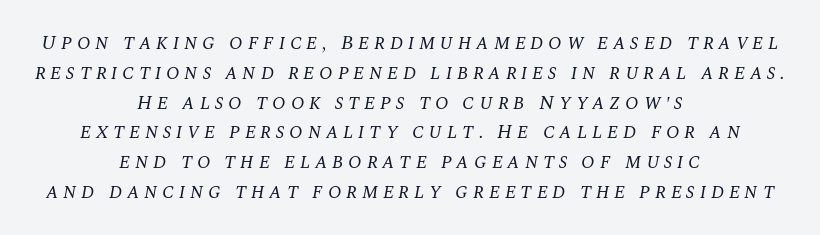
The image shows 20 px text type, italic (leaning right); set centered, normal line spacing (1.49x), unusually wide letter spacing (+0.23 em), not underlined.
